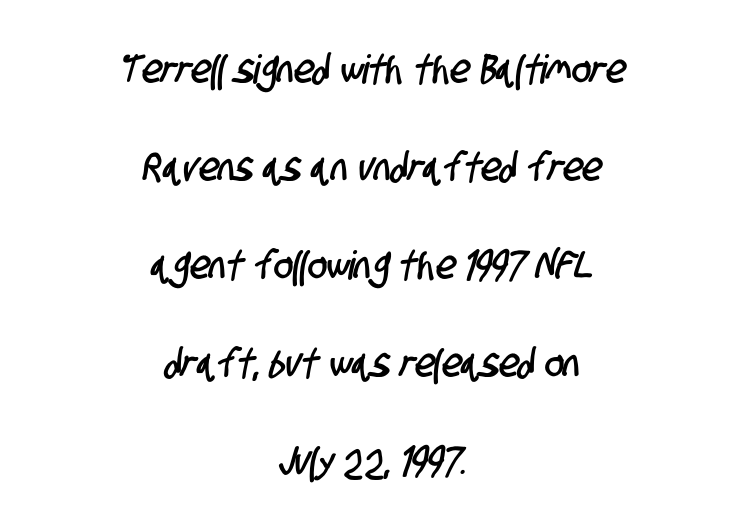
The image shows 40 px condensed sans-serif type; set centered, loose line spacing (2.45x), normal letter spacing, not underlined; low stroke contrast and a large x-height.
